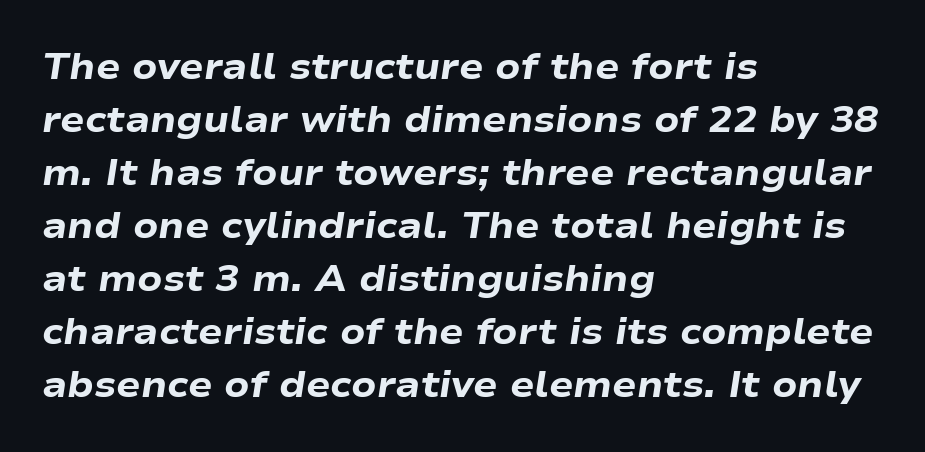
Characters are canted at an angle relative to the baseline's perpendicular. Compared with typical body copy, the letter spacing here is the same. A typesetter would call this proportional, since set widths differ per character. These lines carry a lot of weight — the face is fully bold. Honestly, the row spacing looks completely unremarkable. Nobody drew a line under any word here.
